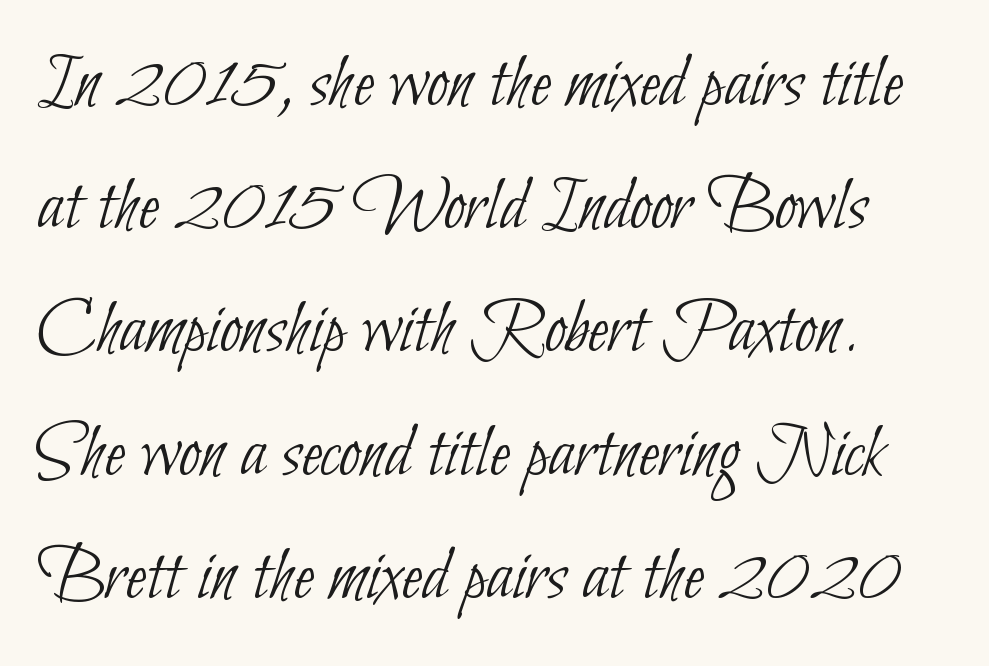
{"serif": "no", "bold": "no", "weight": "thin", "width": "condensed", "stroke_contrast": "low", "x_height": "small", "monospaced": "no", "underline": "no", "align": "left", "line_spacing": "normal", "line_spacing_ratio": 1.58, "letter_spacing": "normal", "letter_spacing_em": 0.0, "glyph_px": 78}
